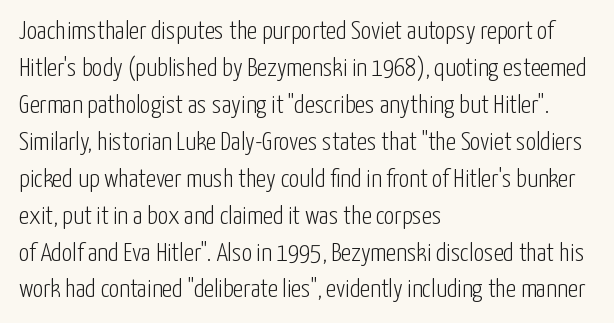
Q: Is the text bold? A: No.
Q: Is the text italic (slanted)? A: No, it is upright.
Q: Is the text underlined? A: No.
Q: How is the paragraph aligned? A: Left-aligned.
Q: Is the spacing between letters normal or unusually wide? A: Normal.
Q: Is the spacing between lines tight, normal or loose? A: Normal.
